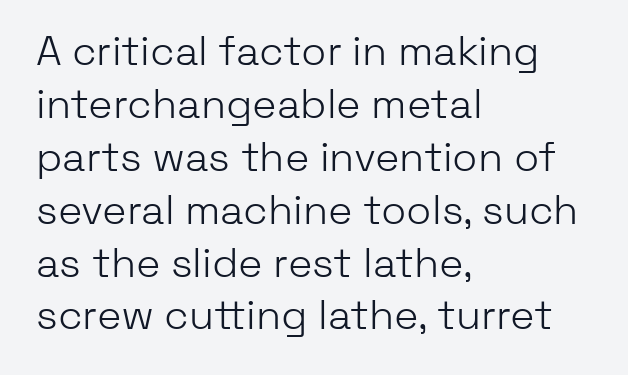
The image shows 41 px light sans-serif type, upright; set left-aligned, normal line spacing (1.29x), normal letter spacing, not underlined; low stroke contrast and a medium x-height.
